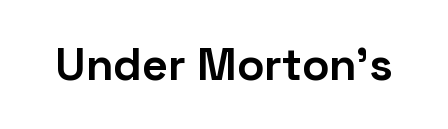
Q: Is the text bold? A: Yes.
Q: Is the text italic (slanted)? A: No, it is upright.
Q: Is the typeface a serif or a sans-serif typeface? A: Sans-serif.
Q: Is the text underlined? A: No.
Q: Is the spacing between letters normal or unusually wide? A: Normal.
Q: Width (condensed, normal, or wide)? A: Normal.
Q: Stroke contrast? A: Low.
Q: x-height? A: Medium.
Q: Monospaced? A: No.
